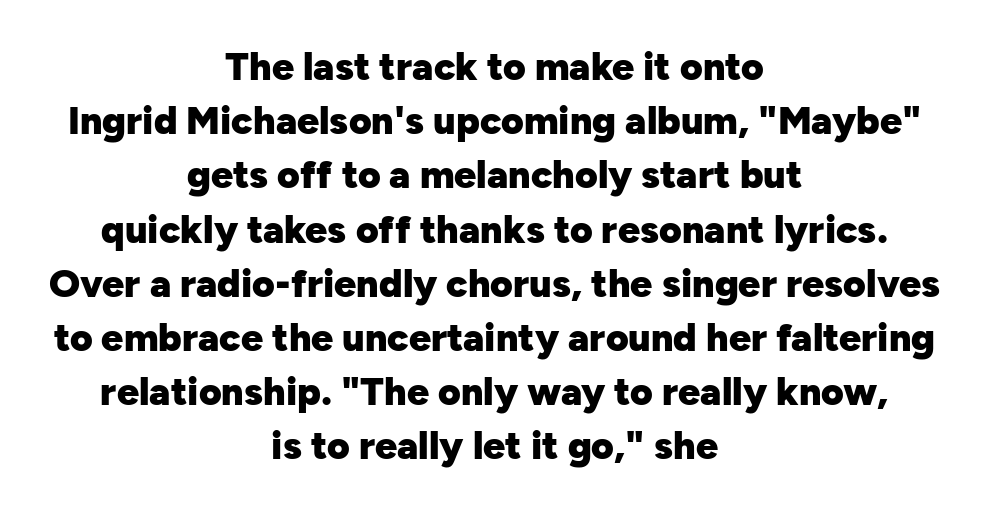
Q: Is the text bold? A: Yes.
Q: Is the text italic (slanted)? A: No, it is upright.
Q: Is the typeface a serif or a sans-serif typeface? A: Sans-serif.
Q: Is the text underlined? A: No.
Q: How is the paragraph aligned? A: Centered.
Q: Is the spacing between letters normal or unusually wide? A: Normal.
Q: Is the spacing between lines tight, normal or loose? A: Normal.
Q: Width (condensed, normal, or wide)? A: Normal.
Q: Stroke contrast? A: Low.
Q: x-height? A: Medium.
Q: Monospaced? A: No.
